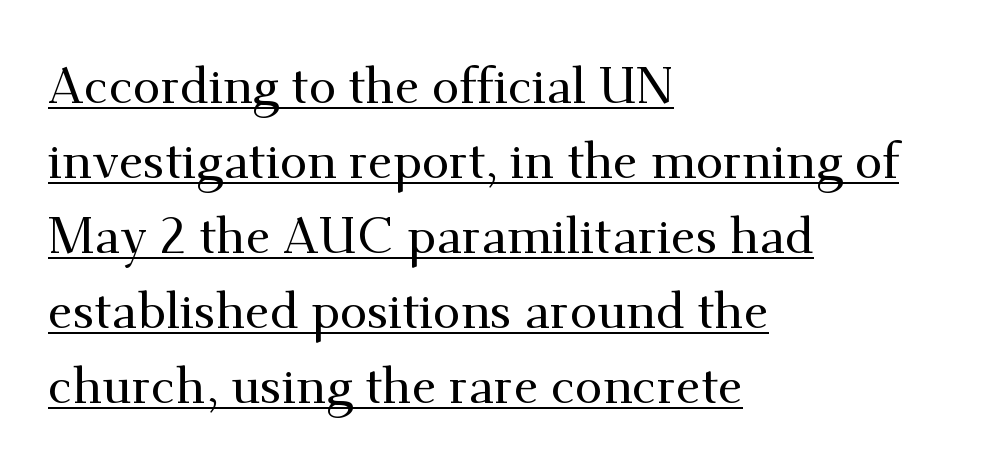
{"serif": "yes", "italic": "no", "width": "normal", "stroke_contrast": "medium", "x_height": "small", "monospaced": "no", "underline": "yes", "align": "left", "line_spacing": "normal", "line_spacing_ratio": 1.5, "letter_spacing": "normal", "letter_spacing_em": 0.0, "glyph_px": 50}
